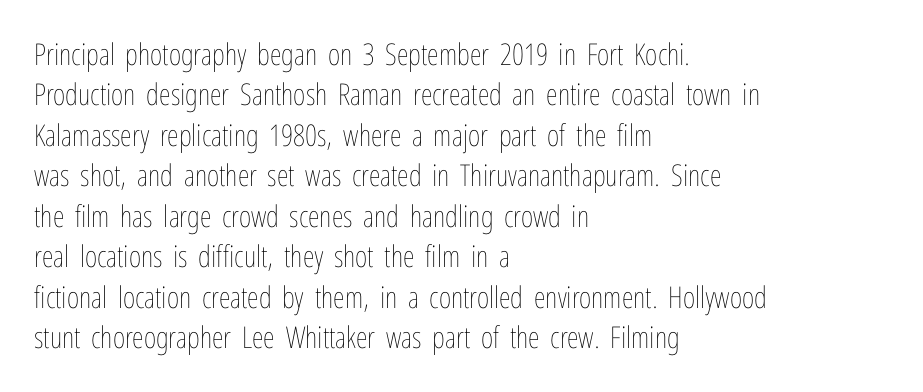
Descenders hang freely into open space. The rendering keeps characters at their native spacing. Where is the straight margin? On the left. The vertical gap from one line to the next is medium. On a weight scale, this lands at 450 or below.
